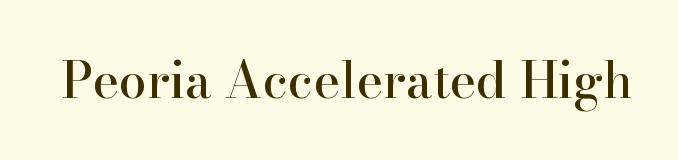
Q: Is the text italic (slanted)? A: No, it is upright.
Q: Is the typeface a serif or a sans-serif typeface? A: Serif.
Q: Is the text underlined? A: No.
Q: Is the spacing between letters normal or unusually wide? A: Normal.
Q: Width (condensed, normal, or wide)? A: Normal.
Q: Stroke contrast? A: High.
Q: x-height? A: Small.
Q: Monospaced? A: No.
